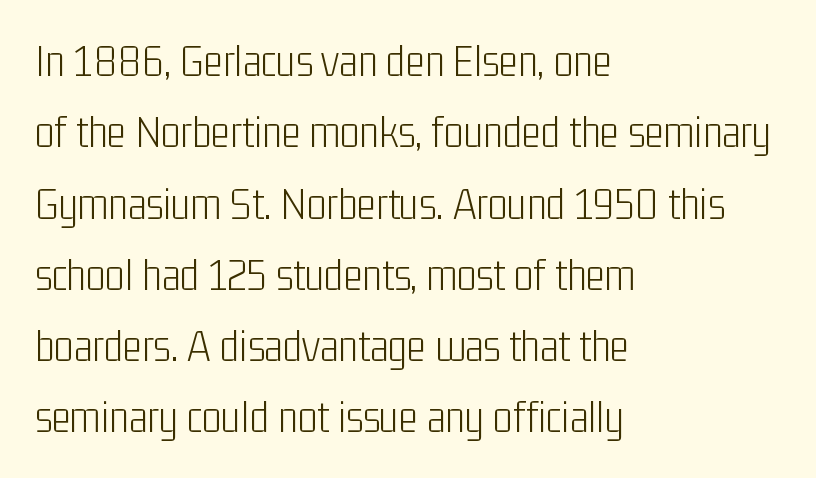
Each stroke keeps to a modest, everyday thickness or less. If you drew a ruler down the left edge, every line would touch it. Quick note: interline space is typical. Between one letter and the next there's only the usual sliver of space. Characters remain perfectly vertical along every line. The rendering uses natural spacing where letterforms have individual widths.
